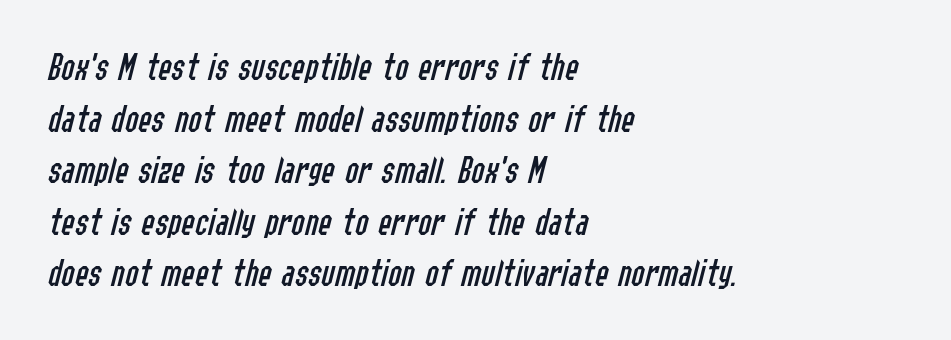
The image shows 40 px regular-weight, condensed type, italic (leaning right); set left-aligned, normal line spacing (1.29x), normal letter spacing, not underlined; low stroke contrast and a medium x-height.
